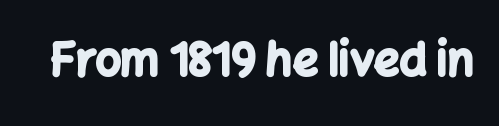
The image shows 45 px bold sans-serif type, upright; set normal letter spacing, not underlined; low stroke contrast and a medium x-height.
